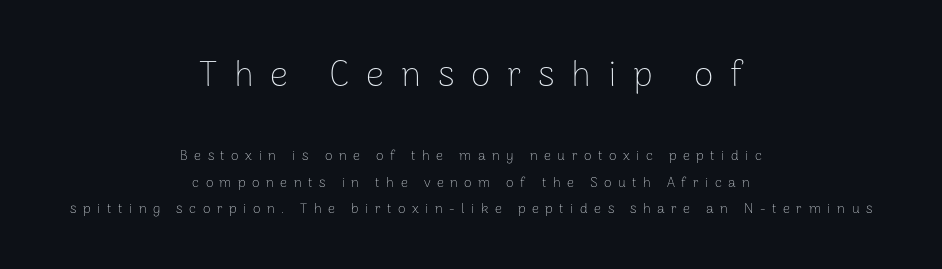
The image shows 36 px thin sans-serif type, upright; set centered, loose line spacing (1.9x), unusually wide letter spacing (+0.46 em), not underlined; the first (top) block is 2.57x larger; low stroke contrast and a medium x-height.
